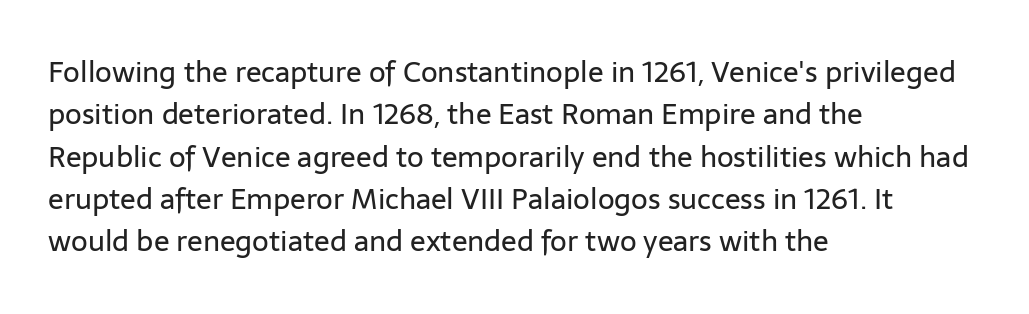
Q: Is the text bold? A: No.
Q: Is the text italic (slanted)? A: No, it is upright.
Q: Is the typeface a serif or a sans-serif typeface? A: Sans-serif.
Q: Is the text underlined? A: No.
Q: How is the paragraph aligned? A: Left-aligned.
Q: Is the spacing between letters normal or unusually wide? A: Normal.
Q: Is the spacing between lines tight, normal or loose? A: Normal.
Q: Width (condensed, normal, or wide)? A: Normal.
Q: Stroke contrast? A: Low.
Q: x-height? A: Medium.
Q: Monospaced? A: No.
